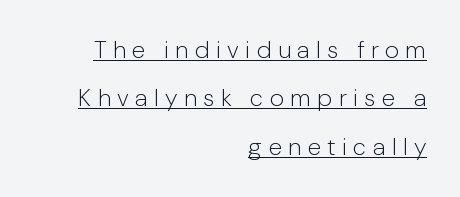
Posture: upright roman. Is this a heavy cut? Hardly; it is regular or lighter. A student would call this right alignment; a typographer would say flush right, rag left. Inter-character spacing is expanded well beyond the font's built-in metrics.
